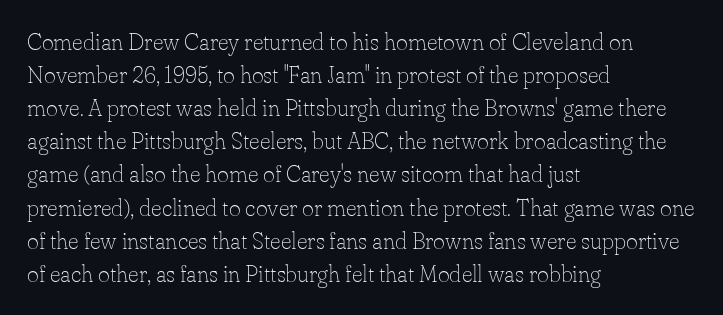
Q: Is the text bold? A: No.
Q: Is the text italic (slanted)? A: No, it is upright.
Q: Is the text underlined? A: No.
Q: How is the paragraph aligned? A: Left-aligned.
Q: Is the spacing between letters normal or unusually wide? A: Normal.
Q: Is the spacing between lines tight, normal or loose? A: Normal.
